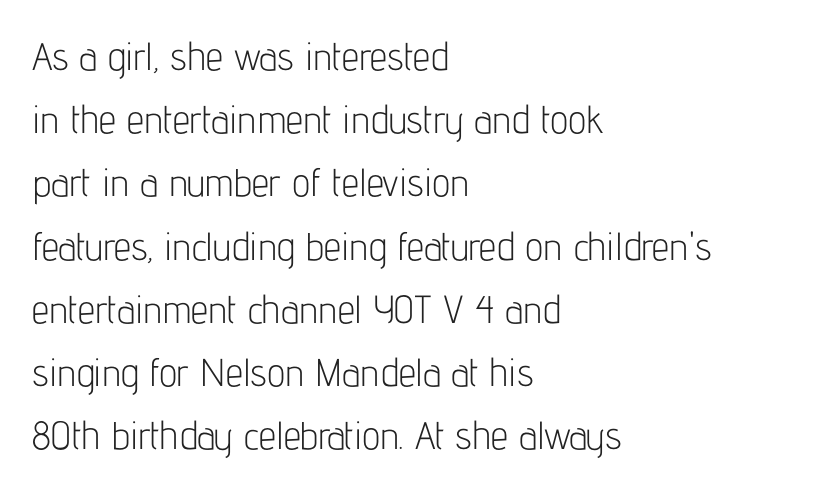
The image shows 39 px light, condensed sans-serif type, upright; set left-aligned, normal line spacing (1.62x), normal letter spacing, not underlined; low stroke contrast and a medium x-height.
